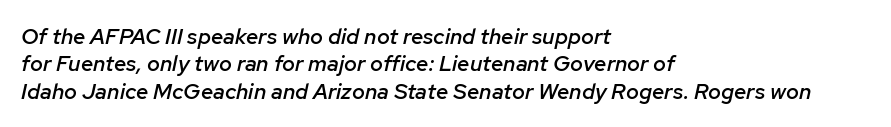
{"italic": "yes", "lean": "right", "slant_degrees": 12, "bold": "semi", "underline": "no", "align": "left", "line_spacing_ratio": 1.24, "letter_spacing": "normal", "letter_spacing_em": 0.0, "glyph_px": 22}
